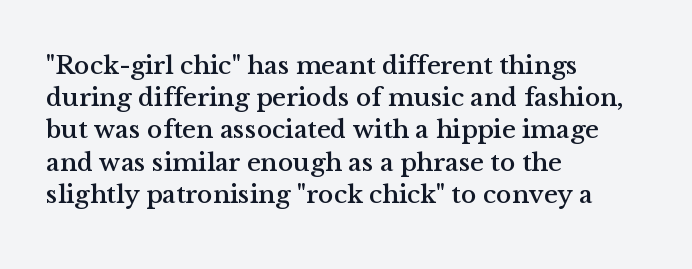
The image shows 26 px text type, upright; set left-aligned, line spacing 1.24x, normal letter spacing, not underlined.
